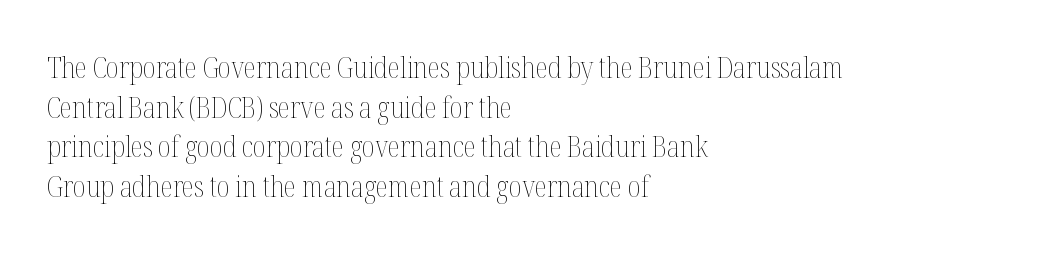
Q: Is the text bold? A: No.
Q: Is the text italic (slanted)? A: No, it is upright.
Q: Is the text underlined? A: No.
Q: How is the paragraph aligned? A: Left-aligned.
Q: Is the spacing between letters normal or unusually wide? A: Normal.
Q: Is the spacing between lines tight, normal or loose? A: Normal.
Q: Width (condensed, normal, or wide)? A: Condensed.
Q: Stroke contrast? A: Medium.
Q: x-height? A: Medium.
Q: Monospaced? A: No.
